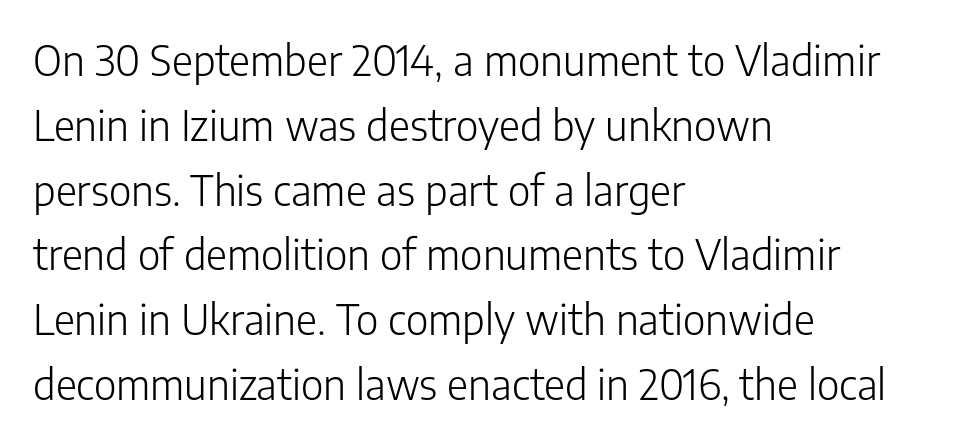
The image shows 41 px light sans-serif type, upright; set left-aligned, normal line spacing (1.58x), normal letter spacing, not underlined; low stroke contrast and a medium x-height.
